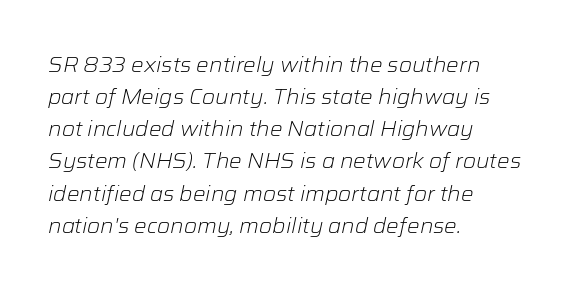
The image shows 21 px text type, italic (leaning right); set left-aligned, normal line spacing (1.53x), normal letter spacing, not underlined.
